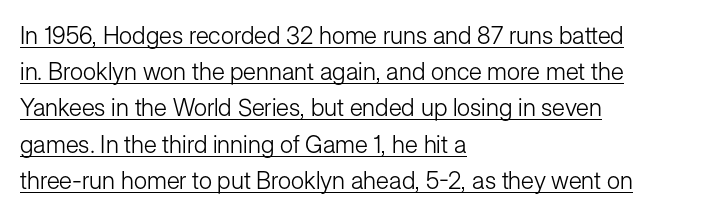
When letters stand straight like this, we call the style roman or upright. Nothing heavy about these letters — not bold at all. You can see a thin bar hugging the bottom of the glyphs. A typesetter would call this zero additional tracking. Regarding leading, the lines here are spaced in the standard way.
